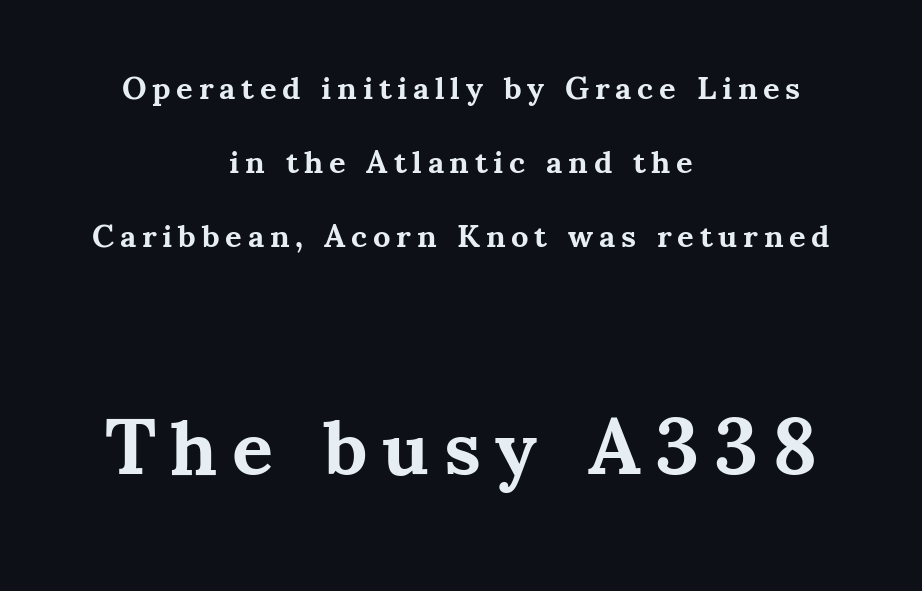
{"serif": "yes", "italic": "no", "bold": "yes", "weight": "bold", "width": "normal", "stroke_contrast": "medium", "x_height": "small", "monospaced": "no", "underline": "no", "align": "center", "line_spacing": "loose", "line_spacing_ratio": 2.31, "larger_block": "second", "size_ratio": 2.47, "glyph_px": 79}
